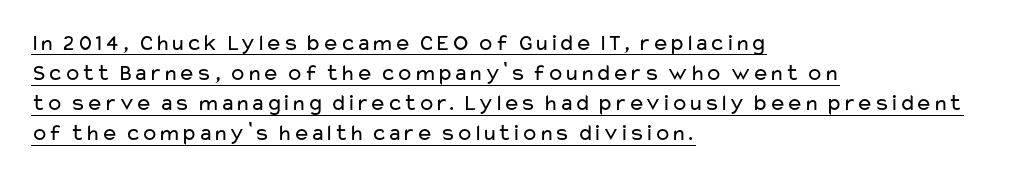
Stems and bowls with no extra thickness — not bold. Look at the tracking — it's just the regular setting, nothing added. What decoration does the sample have? An underline. No italicization has been applied; the sample stays upright. Reading down the column, the eye jumps a familiar distance to each next line. These lines stack with their left ends in a neat column.
